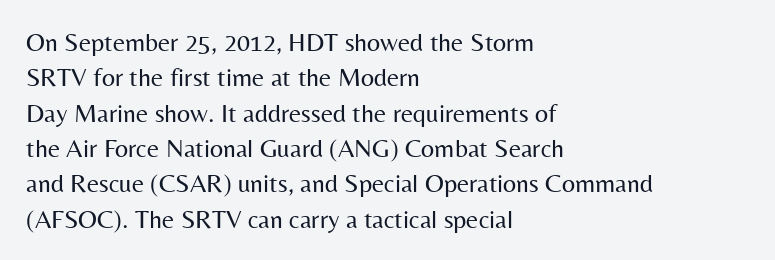
{"italic": "no", "bold": "no", "underline": "no", "align": "left", "line_spacing": "normal", "line_spacing_ratio": 1.36, "letter_spacing": "normal", "letter_spacing_em": 0.0, "glyph_px": 26}
